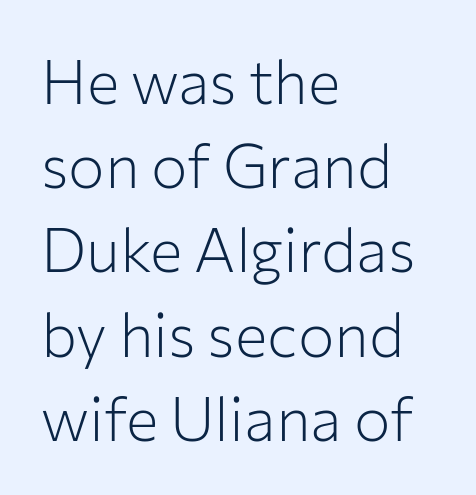
{"serif": "no", "italic": "no", "bold": "no", "weight": "light", "width": "normal", "stroke_contrast": "low", "x_height": "medium", "monospaced": "no", "underline": "no", "align": "left", "line_spacing": "normal", "line_spacing_ratio": 1.38, "letter_spacing": "normal", "letter_spacing_em": 0.0, "glyph_px": 61}
